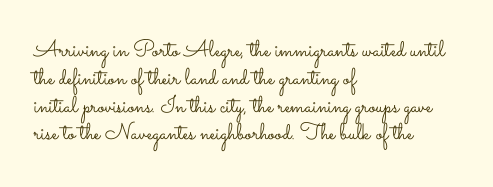
Q: Is the text bold? A: No.
Q: Is the text italic (slanted)? A: Yes.
Q: Is the text underlined? A: No.
Q: How is the paragraph aligned? A: Left-aligned.
Q: Is the spacing between letters normal or unusually wide? A: Normal.
